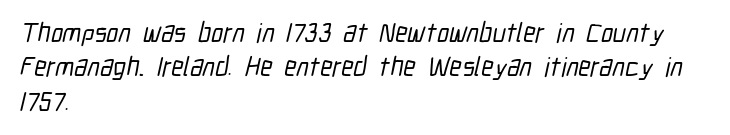
Any mark beneath the type? The region is blank. Horizontal bands of white between lines are of average thickness. The line texture is even and compact thanks to regular tracking. Every row of glyphs begins at an identical x-position on the left.
